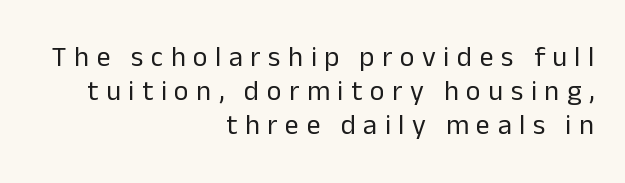
Q: Is the text bold? A: No.
Q: Is the text italic (slanted)? A: No, it is upright.
Q: Is the typeface a serif or a sans-serif typeface? A: Sans-serif.
Q: Is the text underlined? A: No.
Q: How is the paragraph aligned? A: Right-aligned.
Q: Is the spacing between letters normal or unusually wide? A: Unusually wide.
Q: Width (condensed, normal, or wide)? A: Normal.
Q: Stroke contrast? A: Low.
Q: x-height? A: Medium.
Q: Monospaced? A: No.
